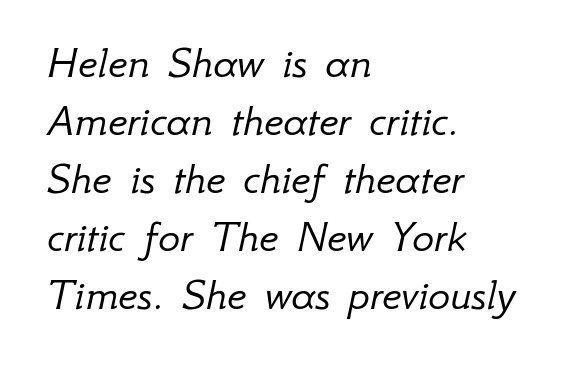
Clear beneath every line of the passage. A typesetter would call this proportional, since set widths differ per character. The strokes are not fattened; the text isn't bold. Leading matches the norm, producing a regular column. The axis of the letterforms is tilted away from vertical. One-word summary of the alignment: left.
